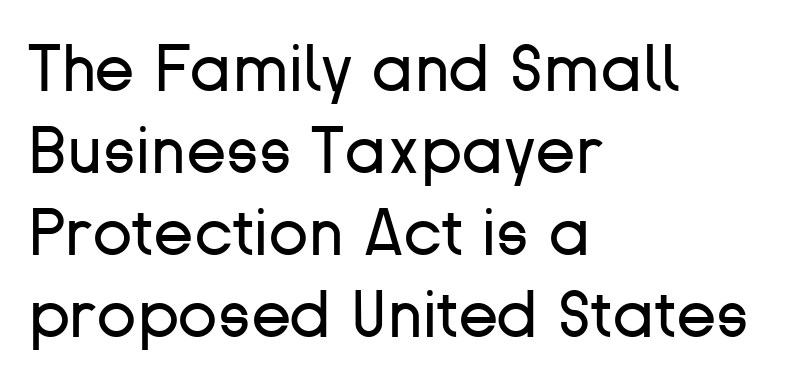
Q: Is the text bold? A: No.
Q: Is the text italic (slanted)? A: No, it is upright.
Q: Is the typeface a serif or a sans-serif typeface? A: Sans-serif.
Q: Is the text underlined? A: No.
Q: How is the paragraph aligned? A: Left-aligned.
Q: Is the spacing between letters normal or unusually wide? A: Normal.
Q: Width (condensed, normal, or wide)? A: Normal.
Q: Stroke contrast? A: Low.
Q: x-height? A: Medium.
Q: Monospaced? A: No.
